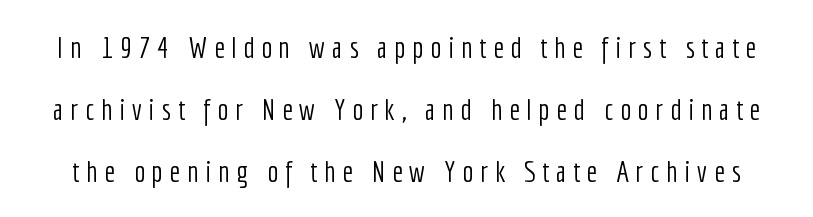
Q: Is the text bold? A: No.
Q: Is the text italic (slanted)? A: No, it is upright.
Q: Is the typeface a serif or a sans-serif typeface? A: Sans-serif.
Q: Is the text underlined? A: No.
Q: Is the spacing between letters normal or unusually wide? A: Unusually wide.
Q: Is the spacing between lines tight, normal or loose? A: Loose.
Q: Width (condensed, normal, or wide)? A: Condensed.
Q: Stroke contrast? A: Low.
Q: x-height? A: Medium.
Q: Monospaced? A: No.
